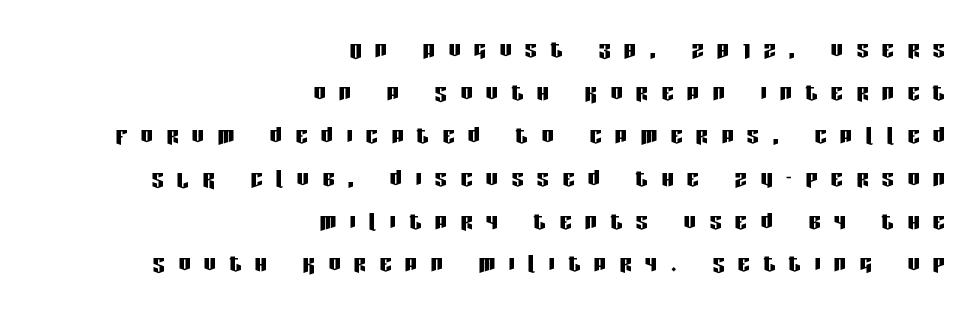
Q: Is the text italic (slanted)? A: No, it is upright.
Q: Is the typeface a serif or a sans-serif typeface? A: Sans-serif.
Q: Is the text underlined? A: No.
Q: How is the paragraph aligned? A: Right-aligned.
Q: Is the spacing between letters normal or unusually wide? A: Unusually wide.
Q: Is the spacing between lines tight, normal or loose? A: Normal.
Q: Width (condensed, normal, or wide)? A: Condensed.
Q: Stroke contrast? A: Low.
Q: x-height? A: Large.
Q: Monospaced? A: No.
